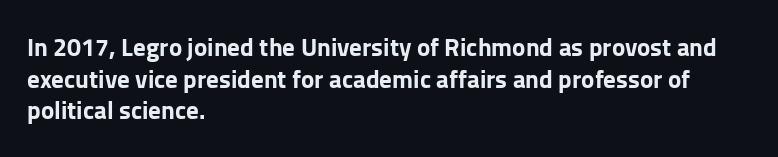
Q: Is the text bold? A: Yes.
Q: Is the text italic (slanted)? A: No, it is upright.
Q: Is the text underlined? A: No.
Q: How is the paragraph aligned? A: Left-aligned.
Q: Is the spacing between letters normal or unusually wide? A: Normal.
Q: Is the spacing between lines tight, normal or loose? A: Normal.
